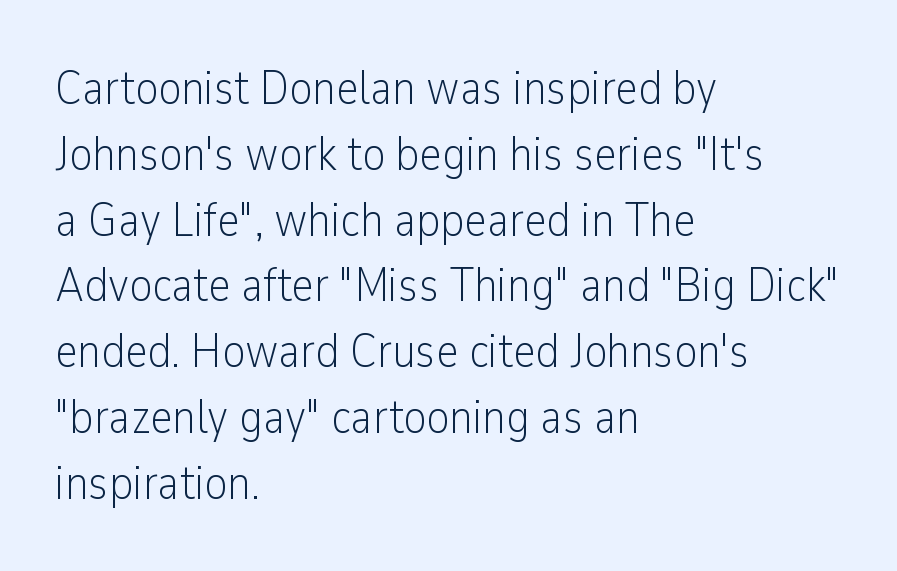
Q: Is the text bold? A: No.
Q: Is the text italic (slanted)? A: No, it is upright.
Q: Is the typeface a serif or a sans-serif typeface? A: Sans-serif.
Q: Is the text underlined? A: No.
Q: How is the paragraph aligned? A: Left-aligned.
Q: Is the spacing between letters normal or unusually wide? A: Normal.
Q: Is the spacing between lines tight, normal or loose? A: Normal.
Q: Width (condensed, normal, or wide)? A: Condensed.
Q: Stroke contrast? A: Low.
Q: x-height? A: Medium.
Q: Monospaced? A: No.
